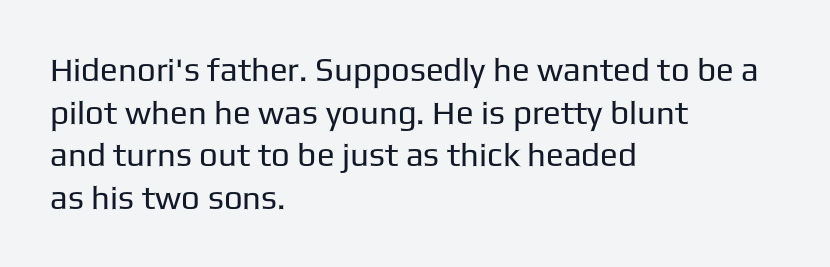
The image shows 33 px regular-weight sans-serif type, upright; set left-aligned, normal line spacing (1.29x), normal letter spacing, not underlined; low stroke contrast and a medium x-height.
